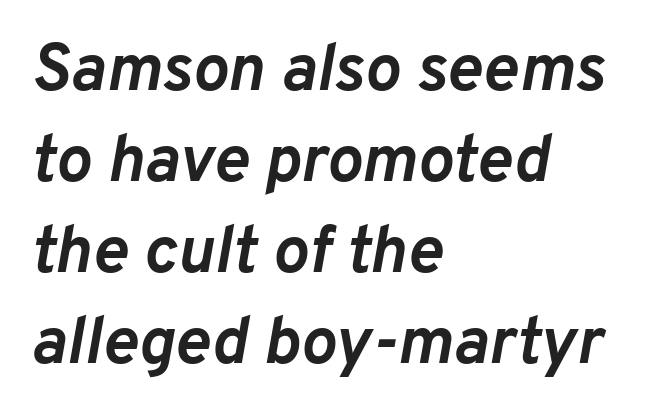
{"italic": "yes", "lean": "right", "slant_degrees": 10, "bold": "yes", "weight": "semibold", "width": "normal", "stroke_contrast": "low", "x_height": "medium", "monospaced": "no", "underline": "no", "align": "left", "line_spacing": "normal", "line_spacing_ratio": 1.36, "letter_spacing": "normal", "letter_spacing_em": 0.0, "glyph_px": 67}
